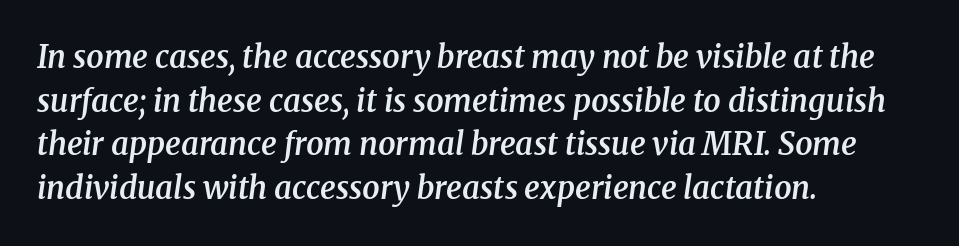
Q: Is the text bold? A: Semi-bold.
Q: Is the text italic (slanted)? A: Yes, it leans right by about 8 degrees.
Q: Is the typeface a serif or a sans-serif typeface? A: Serif.
Q: Is the text underlined? A: No.
Q: How is the paragraph aligned? A: Left-aligned.
Q: Is the spacing between letters normal or unusually wide? A: Normal.
Q: Is the spacing between lines tight, normal or loose? A: Normal.
Q: Width (condensed, normal, or wide)? A: Normal.
Q: Stroke contrast? A: Medium.
Q: x-height? A: Medium.
Q: Monospaced? A: No.
